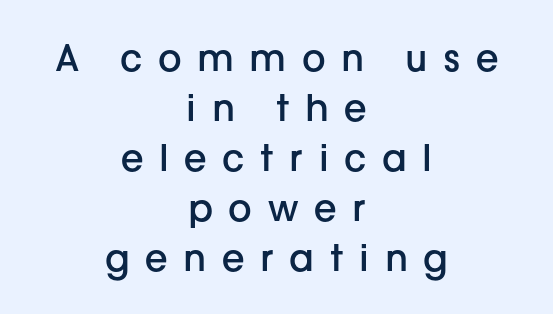
{"serif": "no", "italic": "no", "bold": "semi", "weight": "semibold", "width": "normal", "stroke_contrast": "low", "x_height": "medium", "monospaced": "no", "underline": "no", "align": "center", "line_spacing": "normal", "line_spacing_ratio": 1.35, "letter_spacing": "wide", "letter_spacing_em": 0.42, "glyph_px": 37}
